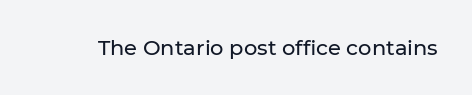
Q: Is the text italic (slanted)? A: No, it is upright.
Q: Is the text underlined? A: No.
Q: Is the spacing between letters normal or unusually wide? A: Normal.
